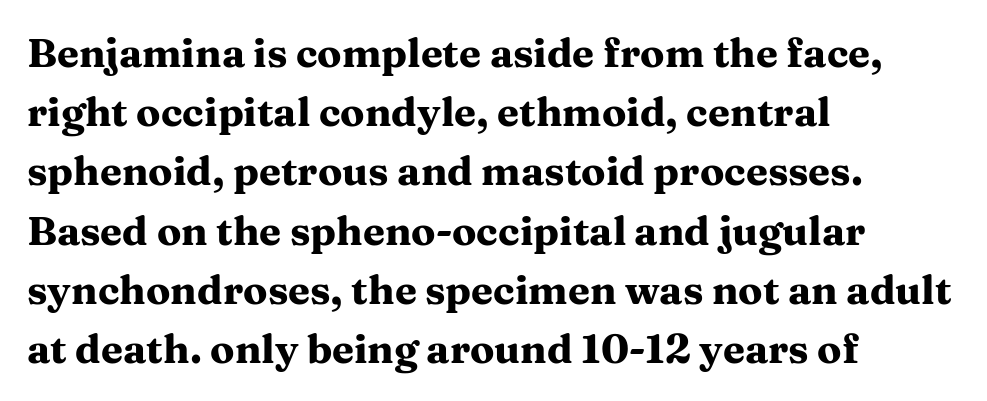
Horizontal alignment here is leftward, the default for most running prose. Observe the ordinary spacing: letters are neighbours, not strangers. The leading is moderate, giving the passage an even texture. The face used here has the dense, thick strokes of a bold. Yep, those are serifs on the letters.
